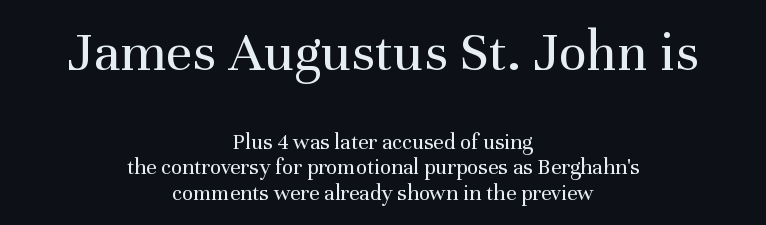
The image shows 58 px regular-weight serif type, upright; set centered, tight line spacing (1.1x), normal letter spacing, not underlined; the first (top) block is 2.52x larger; medium stroke contrast and a medium x-height.
